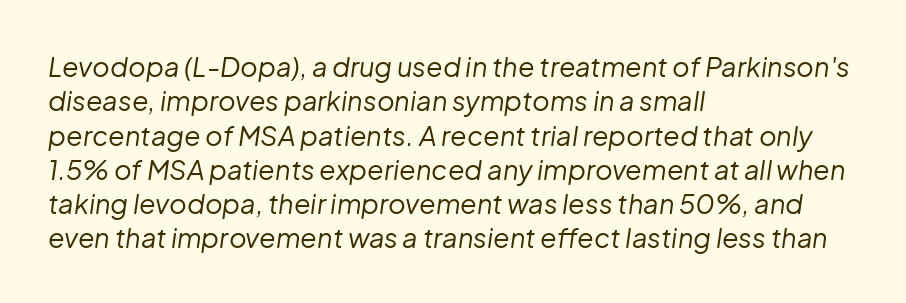
These glyphs show unthickened strokes, regular width or finer. Whoever set this chose a conventional vertical rhythm. The specimen reads as italic at a glance. The compositor pushed each line to the left boundary. This rendering leaves character spacing at its baseline value. Lines of text with bare space underneath.
